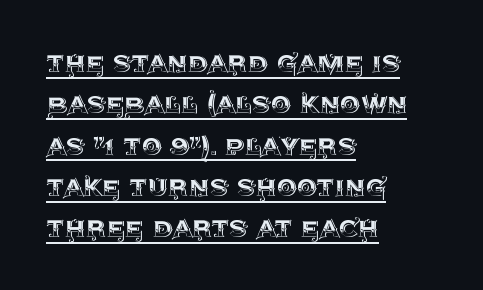
The image shows 32 px text type, upright; set left-aligned, normal line spacing (1.29x), normal letter spacing, underlined; a large x-height.
